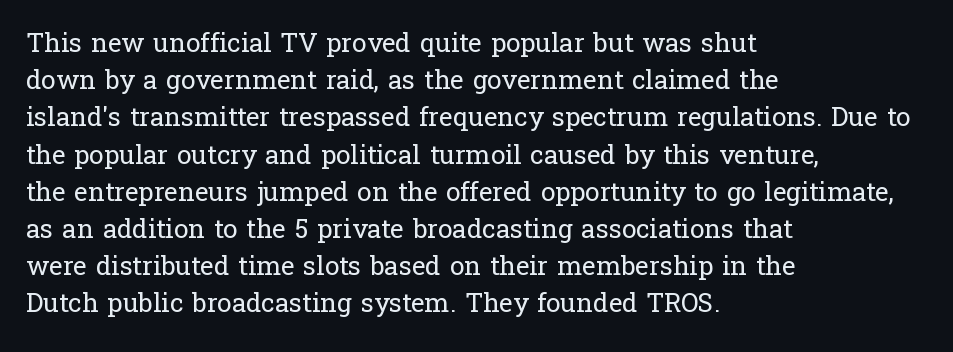
{"italic": "no", "bold": "no", "underline": "no", "align": "left", "line_spacing": "normal", "line_spacing_ratio": 1.43, "letter_spacing": "normal", "letter_spacing_em": 0.0, "glyph_px": 26}
